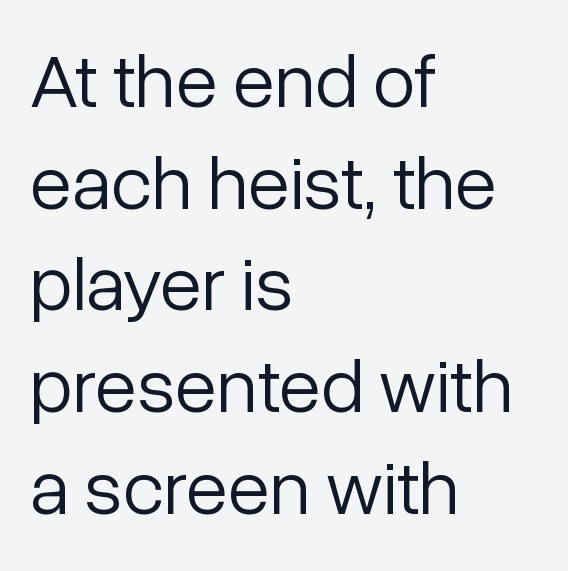
{"serif": "no", "italic": "no", "bold": "no", "weight": "light", "width": "normal", "stroke_contrast": "low", "x_height": "medium", "monospaced": "no", "underline": "no", "align": "left", "line_spacing": "normal", "line_spacing_ratio": 1.32, "letter_spacing": "normal", "letter_spacing_em": 0.0, "glyph_px": 77}
